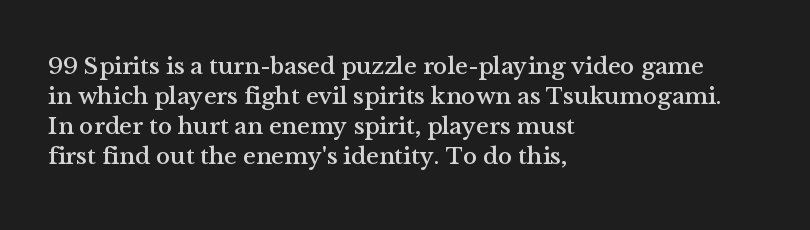
The lines in this sample share a left origin and differ only in where they stop. Tracking here is standard; glyphs follow each other at the usual distance. How would I describe the line gaps? Plain and ordinary. You can tell it's not italic because the verticals are truly vertical.
